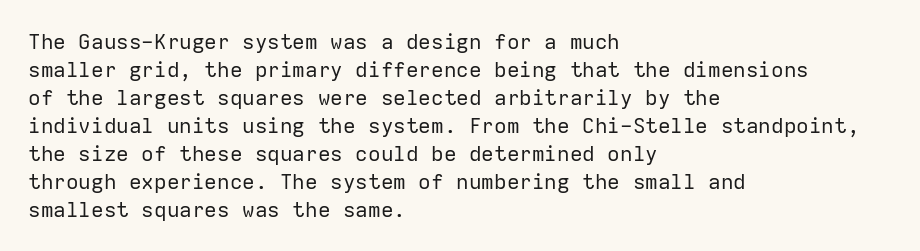
The image shows 21 px text type, upright; set left-aligned, normal line spacing (1.33x), normal letter spacing, not underlined.
